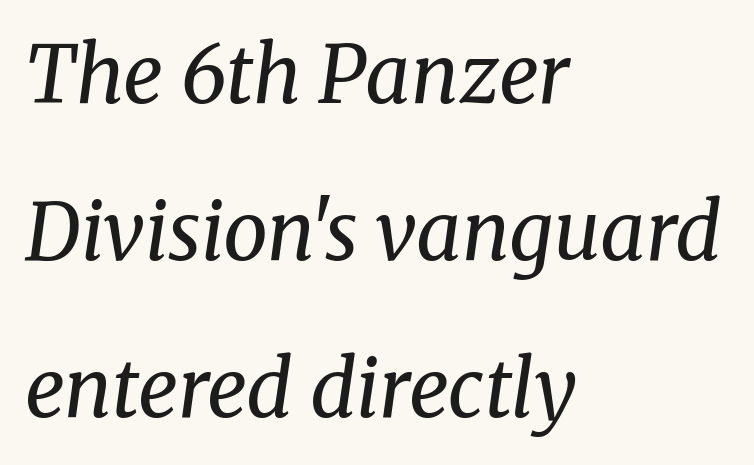
The image shows 79 px regular-weight serif type, italic (leaning right); set left-aligned, loose line spacing (1.99x), normal letter spacing, not underlined; medium stroke contrast and a medium x-height.
